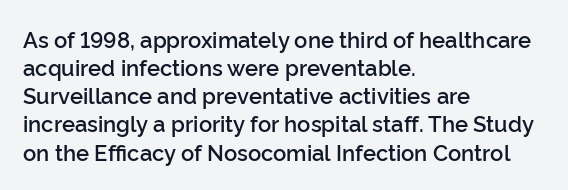
The image shows 22 px text type, upright; set left-aligned, normal line spacing (1.28x), normal letter spacing, not underlined.
